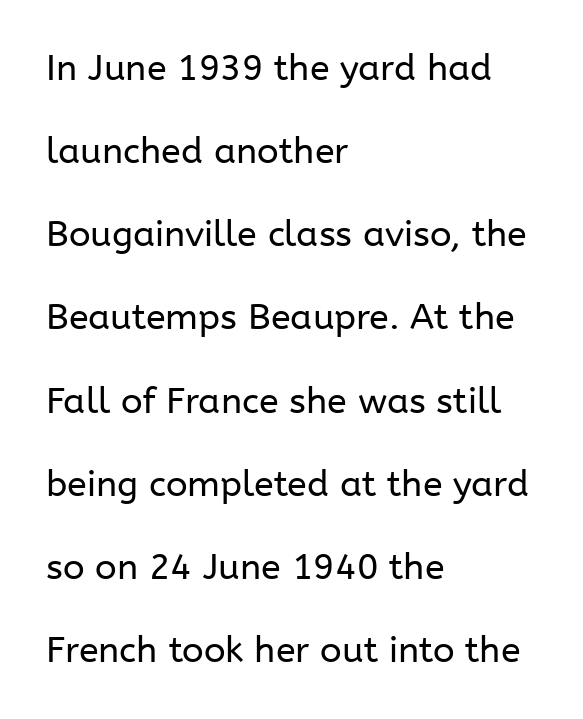
The image shows 36 px regular-weight sans-serif type, upright; set left-aligned, loose line spacing (2.31x), normal letter spacing, not underlined; low stroke contrast and a medium x-height.
